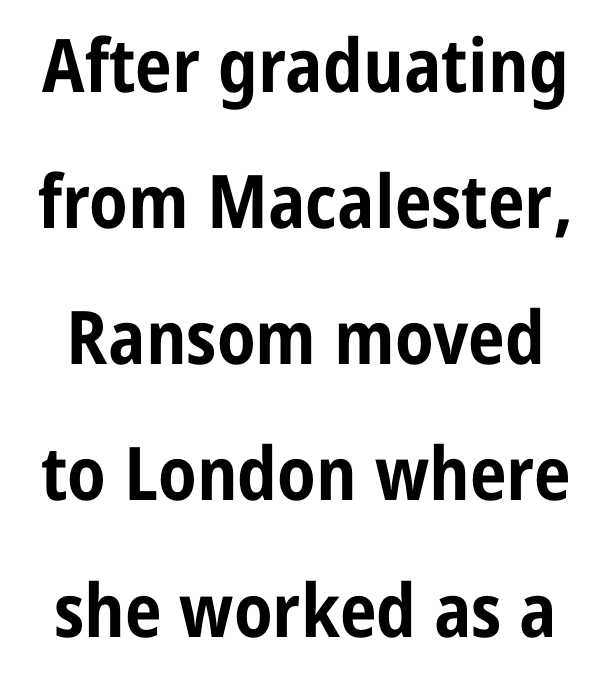
These lines are rendered in a variable-pitch font. The letters sit at their default tracking, neither squeezed nor spread. Designer's note — italics off, roman on. Heft: maximum for text — a bold.
